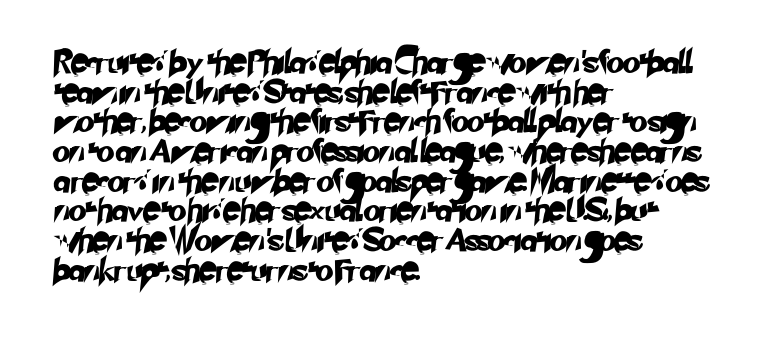
Leading matches the norm, producing a regular column. The passage is arranged the way most books set body copy — flush left. These lines keep a tight, regular rhythm from letter to letter. Underlining? Definitely not there.
